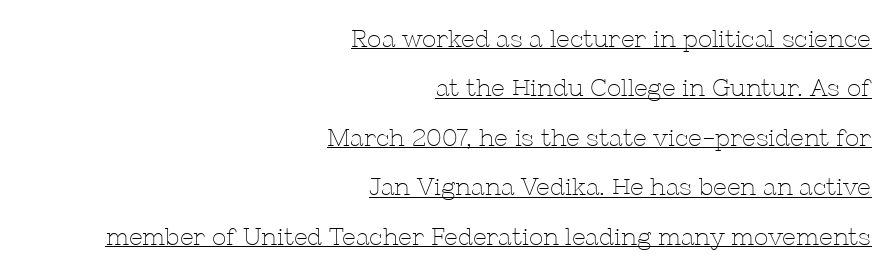
The image shows 24 px text type, upright; set right-aligned, loose line spacing (2.06x), normal letter spacing, underlined.
